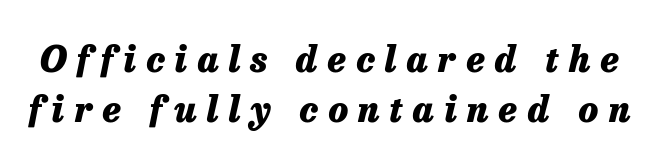
Q: Is the text bold? A: Yes.
Q: Is the text italic (slanted)? A: Yes, it leans right by about 13 degrees.
Q: Is the text underlined? A: No.
Q: Is the spacing between letters normal or unusually wide? A: Unusually wide.
Q: Is the spacing between lines tight, normal or loose? A: Normal.
Q: Width (condensed, normal, or wide)? A: Normal.
Q: Stroke contrast? A: Low.
Q: x-height? A: Medium.
Q: Monospaced? A: No.
